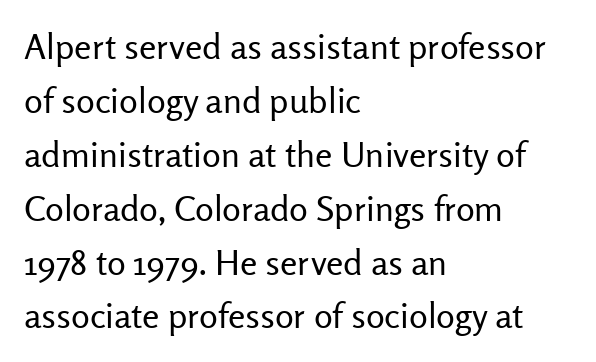
The glyphs are unaccompanied by any horizontal stroke below them. Regarding serifs, this sample does without them. The designer left line spacing at the default. What stands out about the letter spacing? Nothing — it is the standard amount. Each letter keeps its own natural width here, so spacing adapts to shape. These lines stack with their left ends in a neat column.
